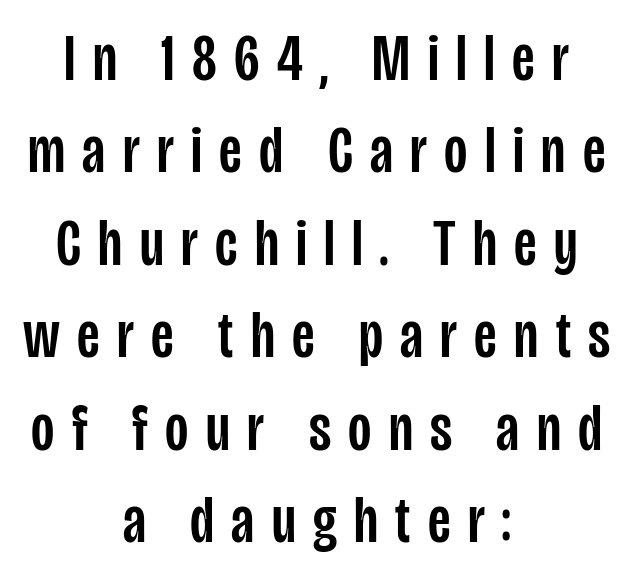
{"serif": "no", "italic": "no", "width": "condensed", "stroke_contrast": "low", "x_height": "large", "monospaced": "no", "underline": "no", "align": "center", "line_spacing": "normal", "line_spacing_ratio": 1.38, "letter_spacing": "wide", "letter_spacing_em": 0.26, "glyph_px": 67}
